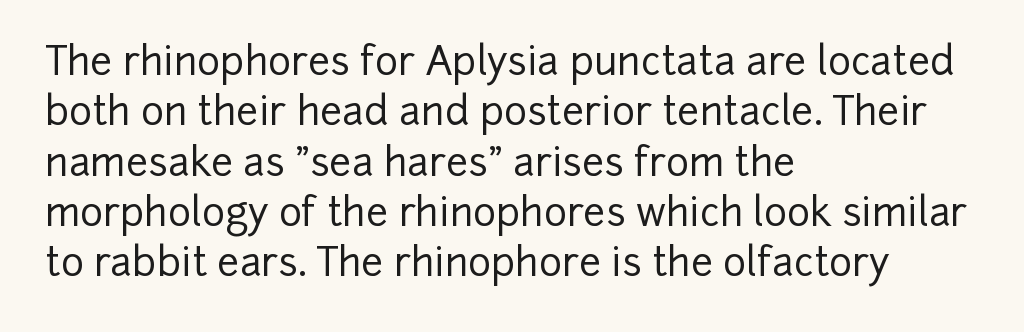
The image shows 39 px sans-serif type, upright; set left-aligned, normal line spacing (1.29x), normal letter spacing, not underlined; low stroke contrast and a medium x-height.
